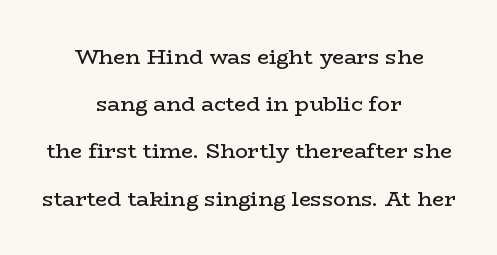
Q: Is the text bold? A: No.
Q: Is the text italic (slanted)? A: No, it is upright.
Q: Is the text underlined? A: No.
Q: How is the paragraph aligned? A: Centered.
Q: Is the spacing between letters normal or unusually wide? A: Normal.
Q: Is the spacing between lines tight, normal or loose? A: Loose.
